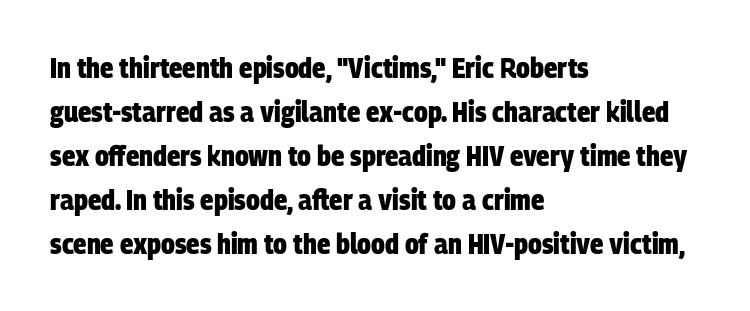
Note the varied advance widths — an 'i' is clearly narrower than an 'm'. Look at the stroke-to-counter ratio: heavy, a bold. Does the leading feel generous? No, just average. The gap between lines stays unmarked. The horizontal fit of the characters is conventional and even. Serif or sans? Sans — the stroke terminals are bare.
